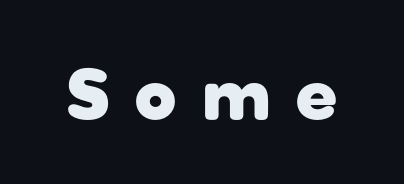
The image shows 75 px heavy sans-serif type, upright; set unusually wide letter spacing (+0.35 em), not underlined; low stroke contrast and a medium x-height.
